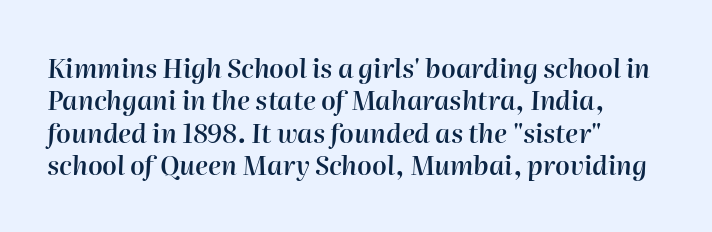
The image shows 26 px text type, italic (leaning right); set left-aligned, normal line spacing (1.25x), normal letter spacing, not underlined.
